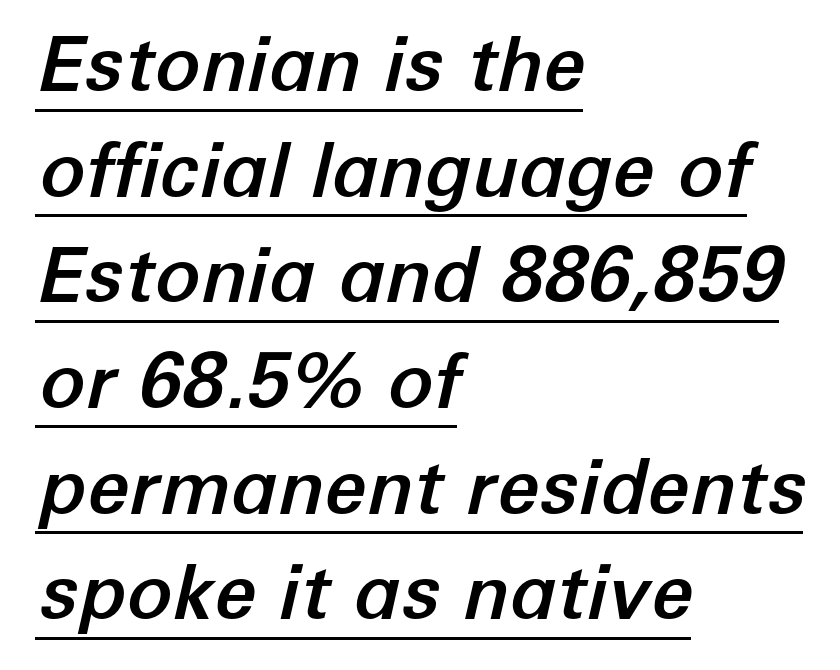
Glance below the letters and you will spot a drawn line. Vertical spacing — default. These lines keep a tight, regular rhythm from letter to letter. One-word summary of the alignment: left.
